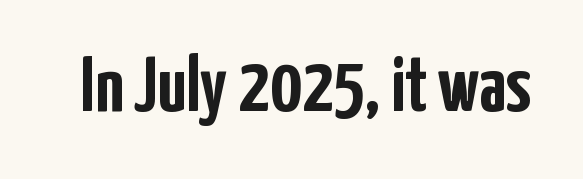
Type without underlining. These lines are rendered in a variable-pitch font. The font family rendered here belongs to the sans-serif group. This is the regular roman posture of the typeface. A full-strength bold gives these letters their thick strokes. Look at the tracking — it's just the regular setting, nothing added.
